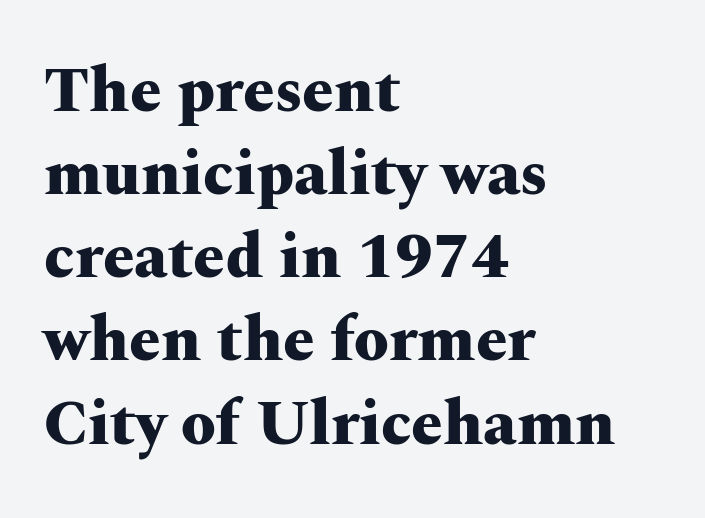
The letters carry serifs — small finishing strokes at the ends of their stems. You can tell it's not italic because the verticals are truly vertical. Baseline-to-baseline distance is the conventional proportion of letter height. Do the characters align in a grid? No, the font is proportional.
